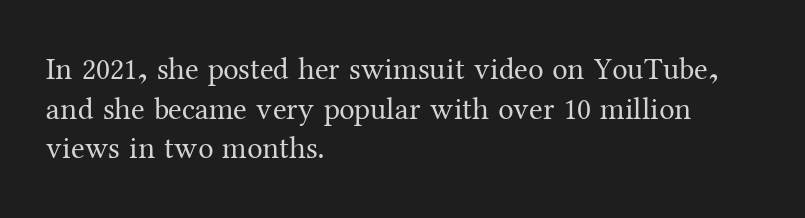
In terms of letterspacing, this is plain default setting. Note the varied advance widths — an 'i' is clearly narrower than an 'm'. When letters stand straight like this, we call the style roman or upright. Regarding serifs, this sample has them. The words here are not underlined.
